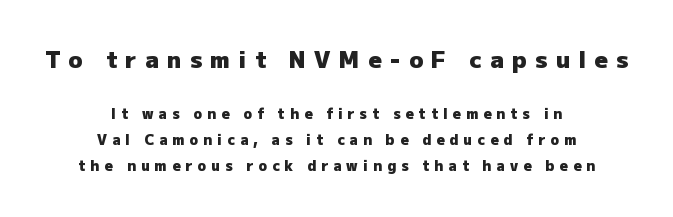
Style check: upright. One-word summary of the alignment: center. Is the lower block the larger one? No — the upper block carries the bigger type. Observe the wide spacing: letters keep a clear distance from each other. A clean baseline with only descenders dipping below it. Stroke thickness is high; the sample reads as a true bold.
